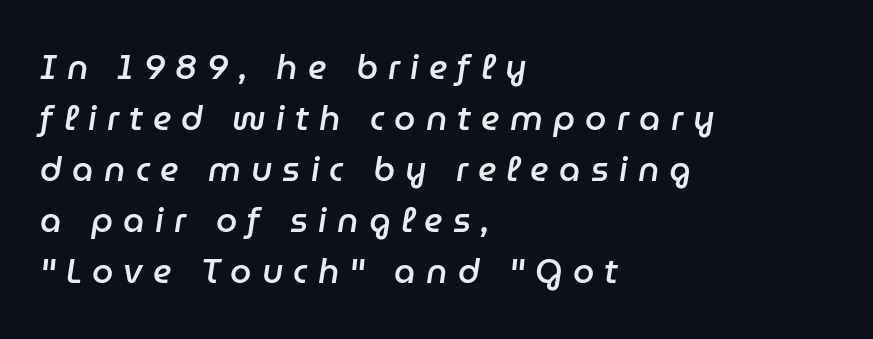
Q: Is the text bold? A: Semi-bold.
Q: Is the text italic (slanted)? A: Yes, it leans right by about 9 degrees.
Q: Is the text underlined? A: No.
Q: How is the paragraph aligned? A: Left-aligned.
Q: Is the spacing between letters normal or unusually wide? A: Unusually wide.
Q: Is the spacing between lines tight, normal or loose? A: Normal.
Q: Width (condensed, normal, or wide)? A: Normal.
Q: Stroke contrast? A: Low.
Q: x-height? A: Medium.
Q: Monospaced? A: No.
